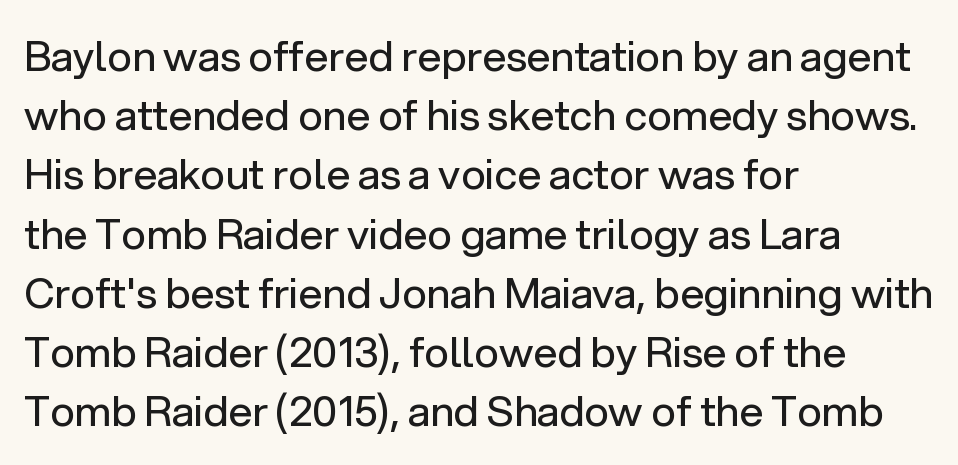
Q: Is the text bold? A: No.
Q: Is the text italic (slanted)? A: No, it is upright.
Q: Is the typeface a serif or a sans-serif typeface? A: Sans-serif.
Q: Is the text underlined? A: No.
Q: How is the paragraph aligned? A: Left-aligned.
Q: Is the spacing between letters normal or unusually wide? A: Normal.
Q: Is the spacing between lines tight, normal or loose? A: Normal.
Q: Width (condensed, normal, or wide)? A: Normal.
Q: Stroke contrast? A: Low.
Q: x-height? A: Medium.
Q: Monospaced? A: No.
